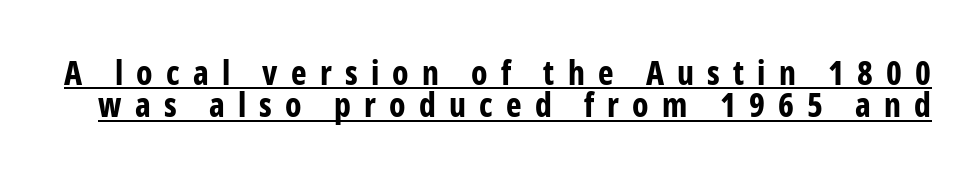
Q: Is the text bold? A: Yes.
Q: Is the text italic (slanted)? A: No, it is upright.
Q: Is the typeface a serif or a sans-serif typeface? A: Sans-serif.
Q: Is the text underlined? A: Yes.
Q: Is the spacing between letters normal or unusually wide? A: Unusually wide.
Q: Is the spacing between lines tight, normal or loose? A: Tight.
Q: Width (condensed, normal, or wide)? A: Condensed.
Q: Stroke contrast? A: Low.
Q: x-height? A: Medium.
Q: Monospaced? A: No.
